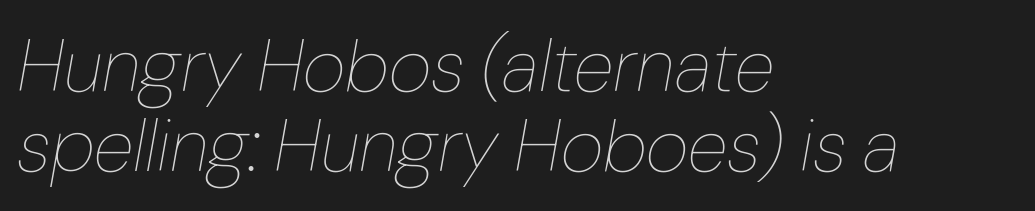
Q: Is the text bold? A: No.
Q: Is the text italic (slanted)? A: Yes, it leans right by about 10 degrees.
Q: Is the text underlined? A: No.
Q: How is the paragraph aligned? A: Left-aligned.
Q: Is the spacing between letters normal or unusually wide? A: Normal.
Q: Is the spacing between lines tight, normal or loose? A: Tight.
Q: Width (condensed, normal, or wide)? A: Normal.
Q: Stroke contrast? A: Low.
Q: x-height? A: Medium.
Q: Monospaced? A: No.
